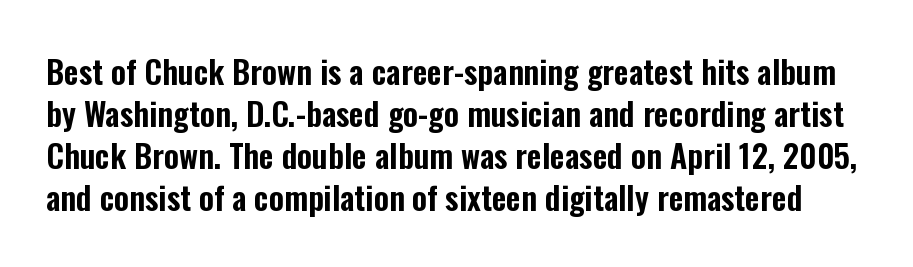
{"serif": "no", "italic": "no", "width": "condensed", "stroke_contrast": "low", "x_height": "medium", "monospaced": "no", "underline": "no", "line_spacing": "normal", "line_spacing_ratio": 1.31, "letter_spacing": "normal", "letter_spacing_em": 0.0, "glyph_px": 32}
